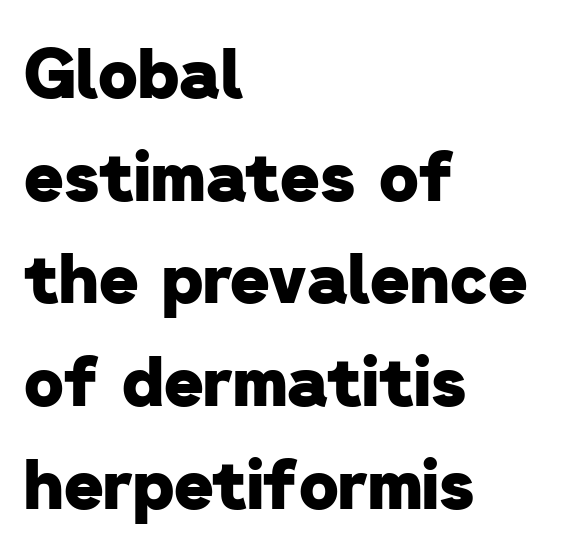
{"serif": "no", "bold": "yes", "weight": "heavy", "width": "normal", "stroke_contrast": "low", "x_height": "medium", "monospaced": "no", "underline": "no", "align": "left", "line_spacing": "normal", "line_spacing_ratio": 1.51, "letter_spacing": "normal", "letter_spacing_em": 0.0, "glyph_px": 68}
